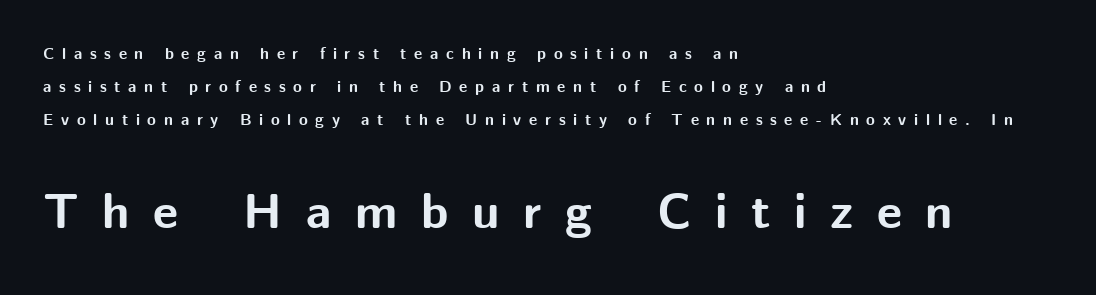
{"serif": "no", "italic": "no", "bold": "yes", "weight": "bold", "width": "normal", "stroke_contrast": "medium", "x_height": "medium", "monospaced": "no", "underline": "no", "align": "left", "line_spacing": "loose", "line_spacing_ratio": 2.06, "letter_spacing": "wide", "letter_spacing_em": 0.48, "larger_block": "second", "size_ratio": 3.06, "glyph_px": 49}
